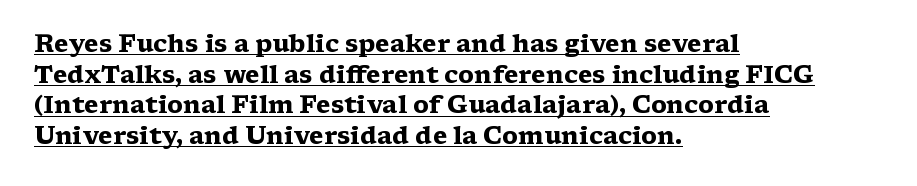
{"italic": "no", "bold": "yes", "underline": "yes", "align": "left", "line_spacing": "normal", "line_spacing_ratio": 1.28, "letter_spacing": "normal", "letter_spacing_em": 0.0, "glyph_px": 24}
